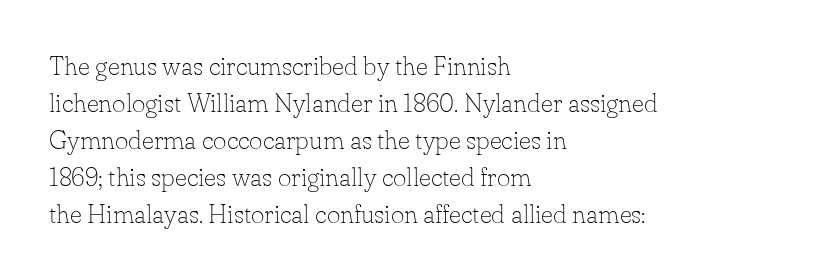
{"italic": "no", "bold": "no", "underline": "no", "align": "left", "line_spacing": "normal", "line_spacing_ratio": 1.42, "letter_spacing": "normal", "letter_spacing_em": 0.0, "glyph_px": 26}
